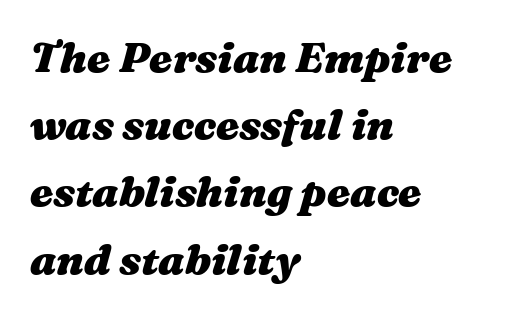
{"italic": "yes", "lean": "right", "slant_degrees": 16, "bold": "yes", "weight": "heavy", "width": "wide", "stroke_contrast": "medium", "x_height": "medium", "monospaced": "no", "underline": "no", "align": "left", "line_spacing": "normal", "line_spacing_ratio": 1.6, "letter_spacing": "normal", "letter_spacing_em": 0.0, "glyph_px": 42}
